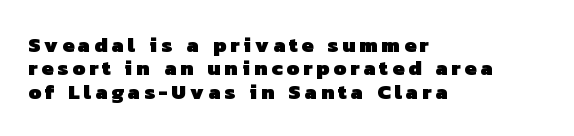
The image shows 21 px bold type; set left-aligned, tight line spacing (1.11x), not underlined.
